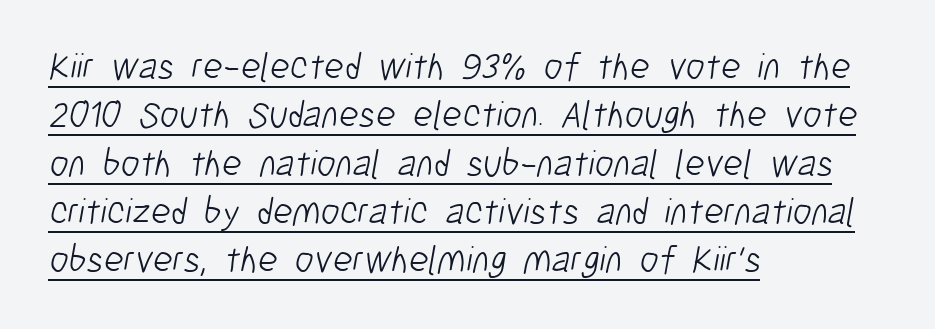
The lines are quadded left. The passage shown stacks its lines at a standard gap. Does extra space separate the letters? No, they use regular spacing. Spacing verdict: proportional, widths tailored to each character. The rendering shows plain stroke endings on the letterforms — a sans-serif design.
